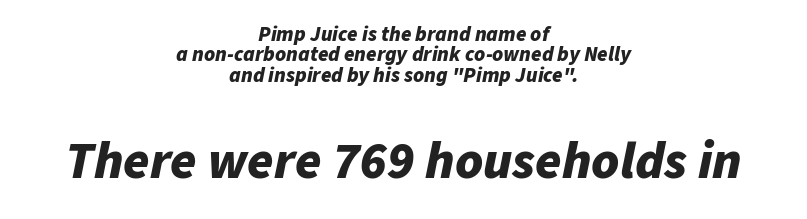
Q: Is the text bold? A: Yes.
Q: Is the text italic (slanted)? A: Yes, it leans right by about 11 degrees.
Q: Is the text underlined? A: No.
Q: How is the paragraph aligned? A: Centered.
Q: Is the spacing between letters normal or unusually wide? A: Normal.
Q: Is the spacing between lines tight, normal or loose? A: Tight.
Q: Which block of text is set in a larger size, the first (top) or the second (bottom)? A: The second (bottom) one.
Q: Width (condensed, normal, or wide)? A: Normal.
Q: Stroke contrast? A: Low.
Q: x-height? A: Medium.
Q: Monospaced? A: No.
